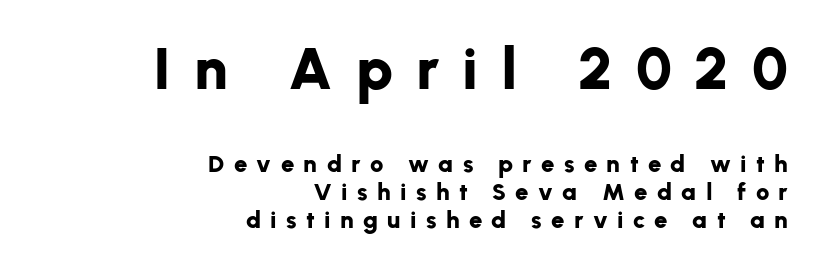
These lines have a slow, spaced-out rhythm from letter to letter. The characters look thick and weighty, a clear bold. These lines are rendered in a variable-pitch font. These lines are set flush right with a ragged left edge. Does the lettering tilt? It doesn't — this is upright.
